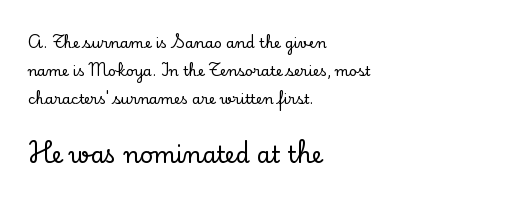
The image shows 23 px text type, upright; set left-aligned, loose line spacing (2.0x), normal letter spacing, not underlined; the second (bottom) block is 1.64x larger.
